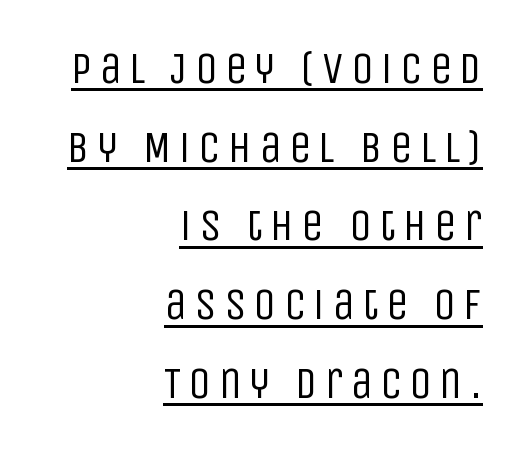
{"serif": "no", "italic": "no", "bold": "no", "weight": "regular", "width": "condensed", "stroke_contrast": "low", "x_height": "large", "monospaced": "no", "underline": "yes", "align": "right", "line_spacing_ratio": 1.75, "glyph_px": 45}
